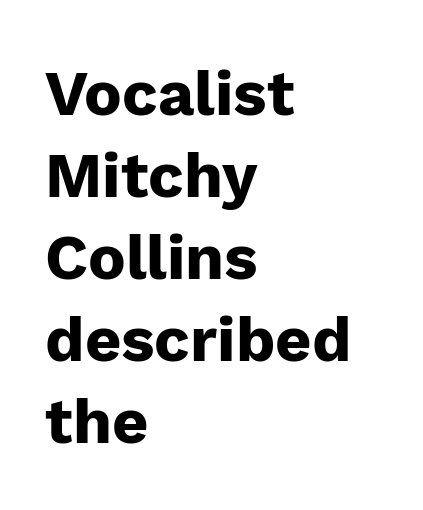
{"serif": "no", "italic": "no", "bold": "yes", "weight": "heavy", "width": "normal", "stroke_contrast": "low", "x_height": "medium", "monospaced": "no", "underline": "no", "align": "left", "line_spacing": "normal", "line_spacing_ratio": 1.3, "letter_spacing": "normal", "letter_spacing_em": 0.0, "glyph_px": 63}
